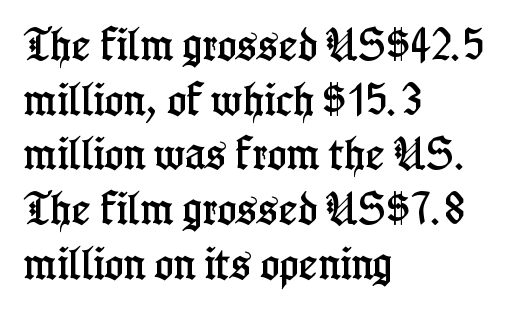
{"serif": "yes", "italic": "no", "width": "condensed", "stroke_contrast": "low", "x_height": "medium", "monospaced": "no", "underline": "no", "align": "left", "line_spacing": "normal", "line_spacing_ratio": 1.52, "letter_spacing": "normal", "letter_spacing_em": 0.0, "glyph_px": 36}
